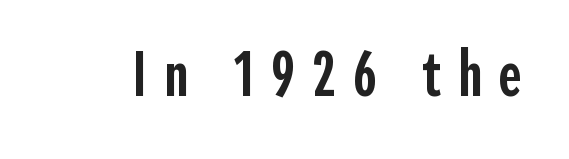
Its strokes are somewhat broadened, the hallmark of semibold type. When letters stand straight like this, we call the style roman or upright. You could only call the tracking loose — the letters float apart. Proportional: the letters do not fall into vertical columns. Has an underline been added? It has not. Font category for this specimen: sans-serif.
